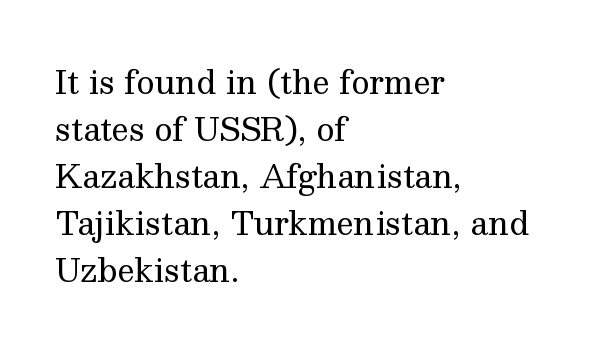
The image shows 31 px regular-weight serif type, upright; set left-aligned, normal line spacing (1.52x), normal letter spacing, not underlined; medium stroke contrast and a medium x-height.
